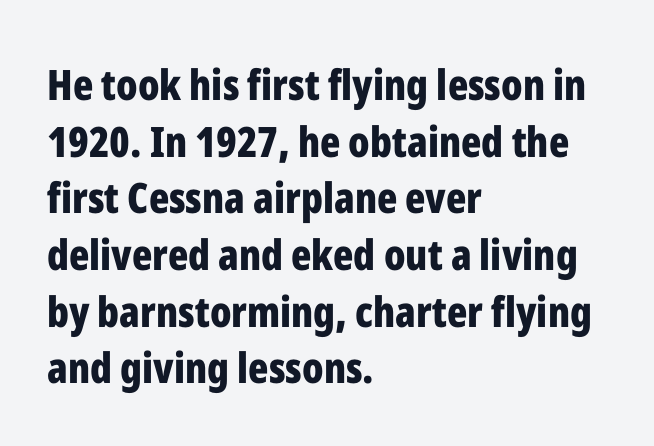
The font is running at its bold setting. The strip under each line holds only bare page. You could call the tracking neutral — neither tight nor loose. The font family rendered here belongs to the sans-serif group. Is the block centered? No — it sits flush against the left margin.
